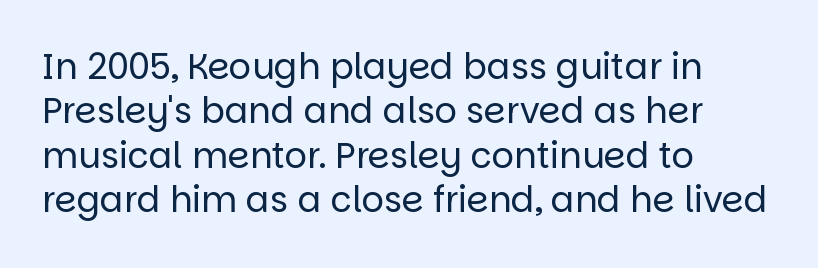
The image shows 35 px regular-weight sans-serif type, upright; set left-aligned, normal line spacing (1.27x), normal letter spacing, not underlined; low stroke contrast and a large x-height.
